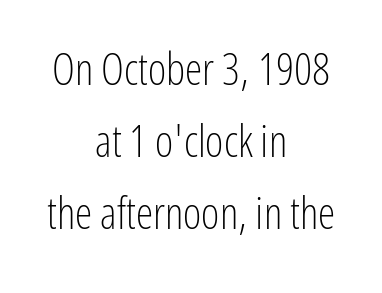
Q: Is the text bold? A: No.
Q: Is the text italic (slanted)? A: No, it is upright.
Q: Is the typeface a serif or a sans-serif typeface? A: Sans-serif.
Q: Is the text underlined? A: No.
Q: How is the paragraph aligned? A: Centered.
Q: Is the spacing between letters normal or unusually wide? A: Normal.
Q: Is the spacing between lines tight, normal or loose? A: Normal.
Q: Width (condensed, normal, or wide)? A: Condensed.
Q: Stroke contrast? A: Low.
Q: x-height? A: Medium.
Q: Monospaced? A: No.
